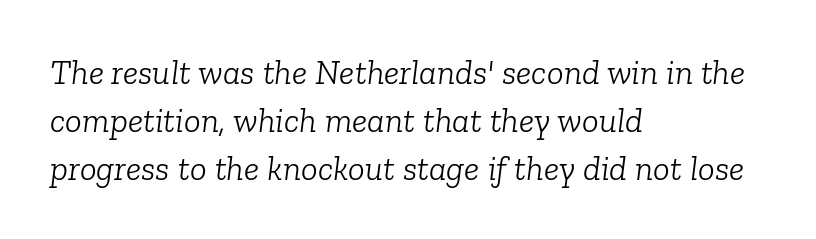
The image shows 35 px light serif type, italic (leaning right); set left-aligned, normal line spacing (1.37x), normal letter spacing, not underlined; low stroke contrast and a medium x-height.
